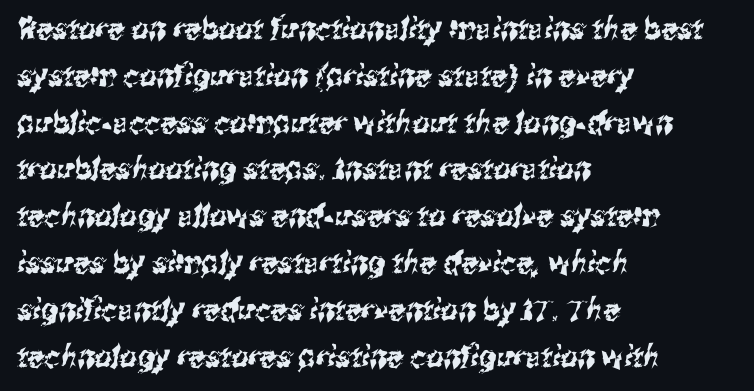
{"serif": "no", "width": "condensed", "stroke_contrast": "medium", "x_height": "medium", "monospaced": "no", "underline": "no", "align": "left", "line_spacing": "normal", "line_spacing_ratio": 1.56, "letter_spacing": "normal", "letter_spacing_em": 0.0, "glyph_px": 30}
